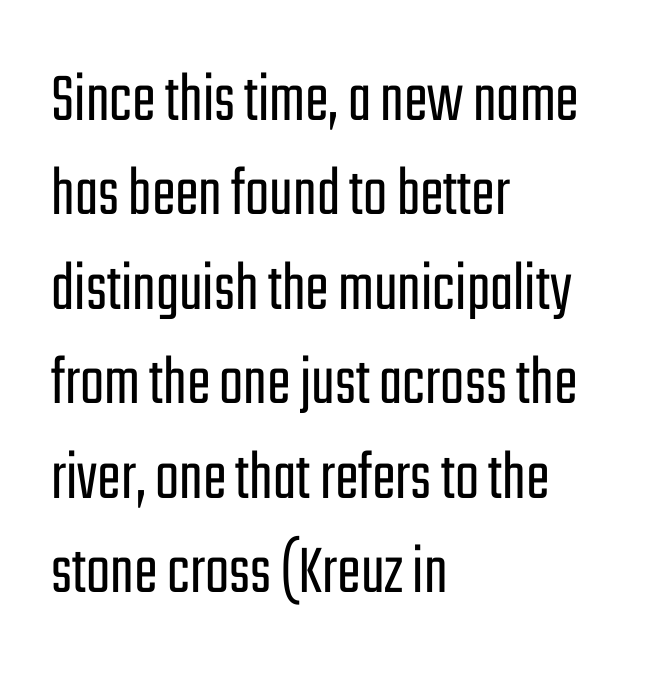
The image shows 71 px light, condensed sans-serif type, upright; set left-aligned, normal line spacing (1.33x), normal letter spacing, not underlined; low stroke contrast and a medium x-height.
